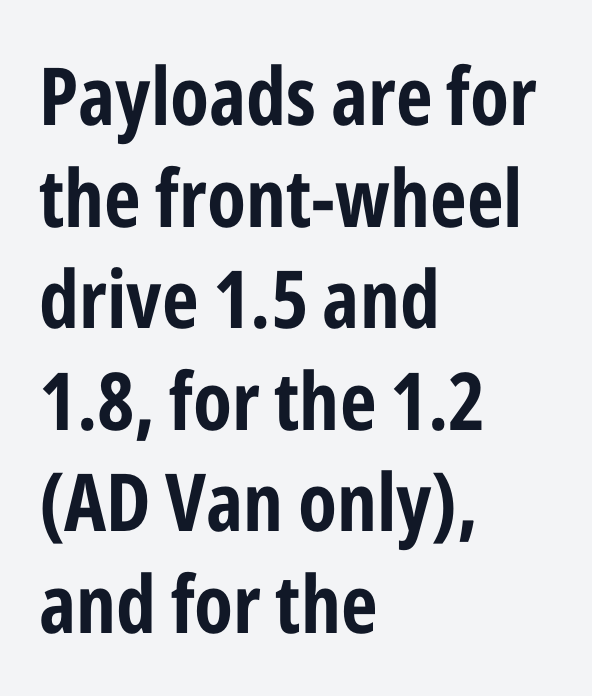
Q: Is the text bold? A: Yes.
Q: Is the text italic (slanted)? A: No, it is upright.
Q: Is the typeface a serif or a sans-serif typeface? A: Sans-serif.
Q: Is the text underlined? A: No.
Q: How is the paragraph aligned? A: Left-aligned.
Q: Is the spacing between letters normal or unusually wide? A: Normal.
Q: Is the spacing between lines tight, normal or loose? A: Normal.
Q: Width (condensed, normal, or wide)? A: Condensed.
Q: Stroke contrast? A: Low.
Q: x-height? A: Medium.
Q: Monospaced? A: No.
